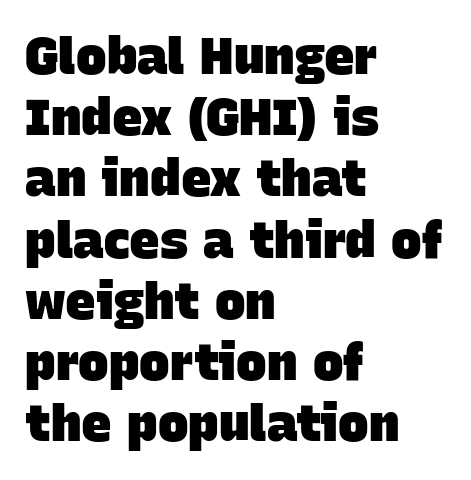
Q: Is the text bold? A: Yes.
Q: Is the typeface a serif or a sans-serif typeface? A: Sans-serif.
Q: Is the text underlined? A: No.
Q: How is the paragraph aligned? A: Left-aligned.
Q: Is the spacing between letters normal or unusually wide? A: Normal.
Q: Width (condensed, normal, or wide)? A: Normal.
Q: Stroke contrast? A: Low.
Q: x-height? A: Large.
Q: Monospaced? A: No.
